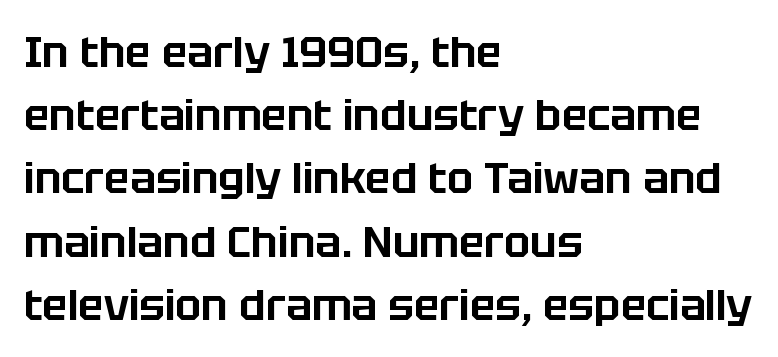
Do the characters align in a grid? No, the font is proportional. Characters follow at the spacing the type designer built in. The passage shown is not underscored anywhere. What kind of face is this? One without serifs — a sans. Upright lettering throughout.
